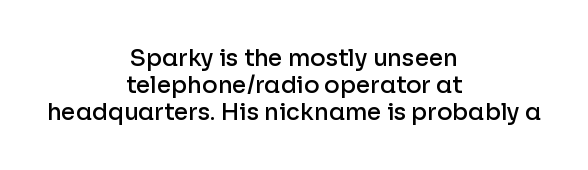
Q: Is the text bold? A: Semi-bold.
Q: Is the text italic (slanted)? A: No, it is upright.
Q: Is the text underlined? A: No.
Q: How is the paragraph aligned? A: Centered.
Q: Is the spacing between letters normal or unusually wide? A: Normal.
